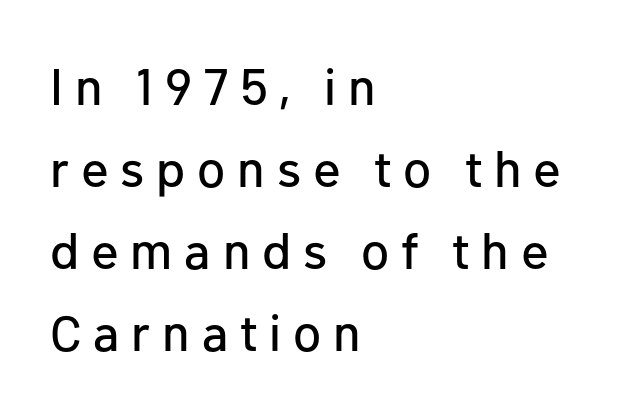
{"serif": "no", "italic": "no", "width": "normal", "stroke_contrast": "low", "x_height": "medium", "monospaced": "no", "underline": "no", "align": "left", "line_spacing": "normal", "line_spacing_ratio": 1.61, "letter_spacing": "wide", "letter_spacing_em": 0.23, "glyph_px": 51}
